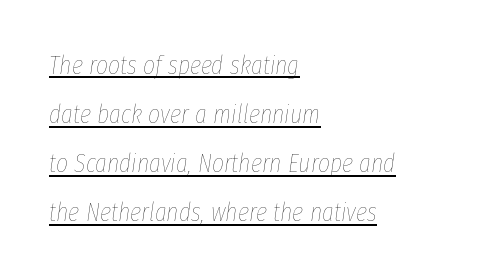
The image shows 26 px text type, italic (leaning right); set left-aligned, line spacing 1.89x, normal letter spacing, underlined.
